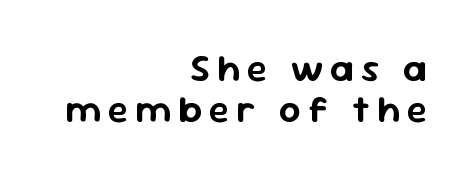
{"serif": "no", "italic": "no", "width": "normal", "stroke_contrast": "low", "x_height": "medium", "monospaced": "no", "underline": "no", "align": "right", "line_spacing": "tight", "line_spacing_ratio": 1.08, "glyph_px": 38}
